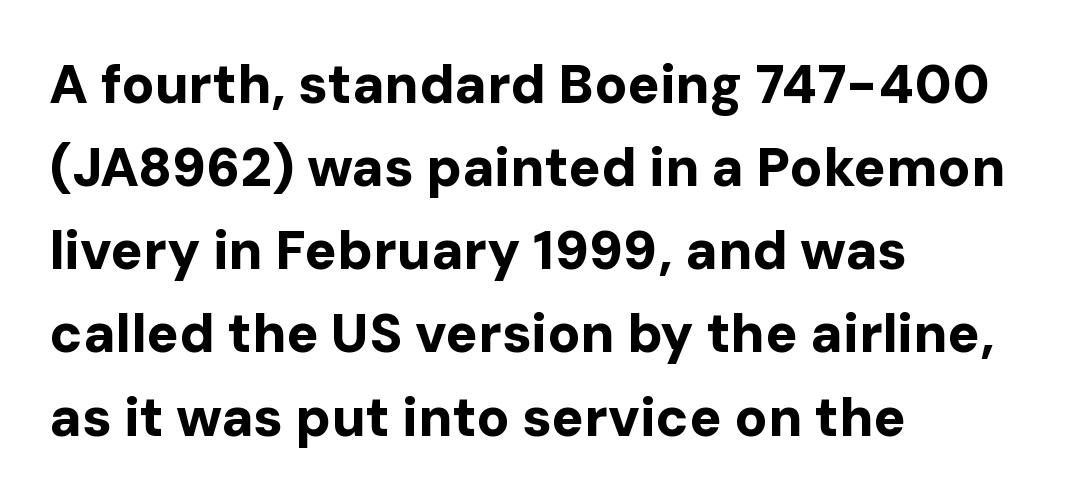
Q: Is the text bold? A: Yes.
Q: Is the text italic (slanted)? A: No, it is upright.
Q: Is the typeface a serif or a sans-serif typeface? A: Sans-serif.
Q: Is the text underlined? A: No.
Q: How is the paragraph aligned? A: Left-aligned.
Q: Is the spacing between letters normal or unusually wide? A: Normal.
Q: Is the spacing between lines tight, normal or loose? A: Normal.
Q: Width (condensed, normal, or wide)? A: Normal.
Q: Stroke contrast? A: Low.
Q: x-height? A: Medium.
Q: Monospaced? A: No.
